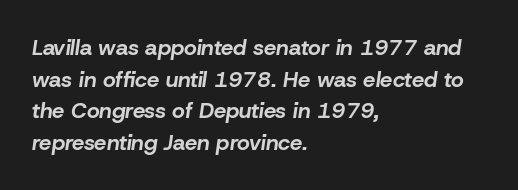
The image shows 22 px bold type, italic (leaning right); set left-aligned, normal line spacing (1.44x), normal letter spacing, not underlined.
